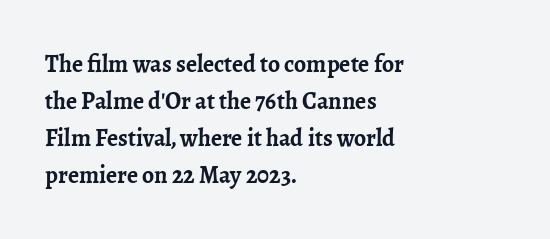
The image shows 24 px bold type, upright; set left-aligned, normal line spacing (1.54x), normal letter spacing, not underlined.
